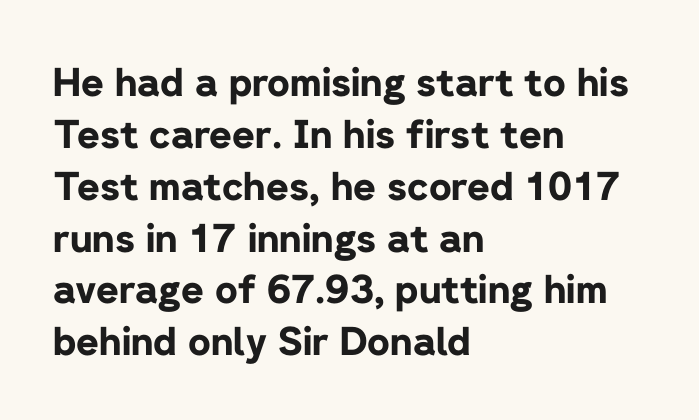
Q: Is the text bold? A: Yes.
Q: Is the text italic (slanted)? A: No, it is upright.
Q: Is the typeface a serif or a sans-serif typeface? A: Sans-serif.
Q: Is the text underlined? A: No.
Q: How is the paragraph aligned? A: Left-aligned.
Q: Is the spacing between letters normal or unusually wide? A: Normal.
Q: Is the spacing between lines tight, normal or loose? A: Normal.
Q: Width (condensed, normal, or wide)? A: Normal.
Q: Stroke contrast? A: Low.
Q: x-height? A: Medium.
Q: Monospaced? A: No.
